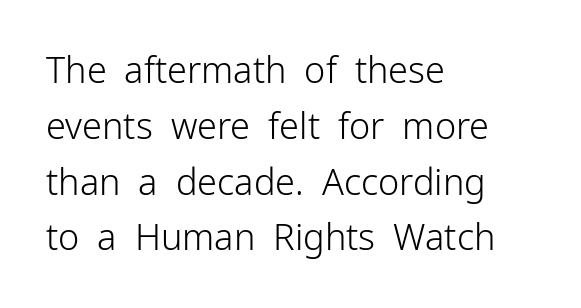
This sample has the flowing, uneven cadence of proportional lettering. In terms of letterspacing, this is plain default setting. A normal amount of white space separates one row of letters from the next. The glyphs in this specimen are sans serif. Type without underlining.
